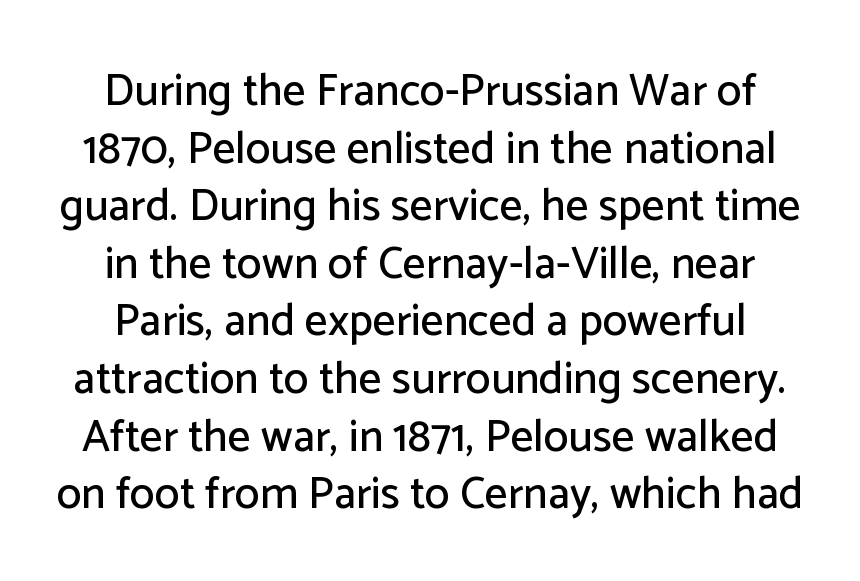
{"serif": "no", "italic": "no", "width": "normal", "stroke_contrast": "low", "x_height": "medium", "monospaced": "no", "underline": "no", "line_spacing": "normal", "line_spacing_ratio": 1.28, "letter_spacing": "normal", "letter_spacing_em": 0.0, "glyph_px": 45}
